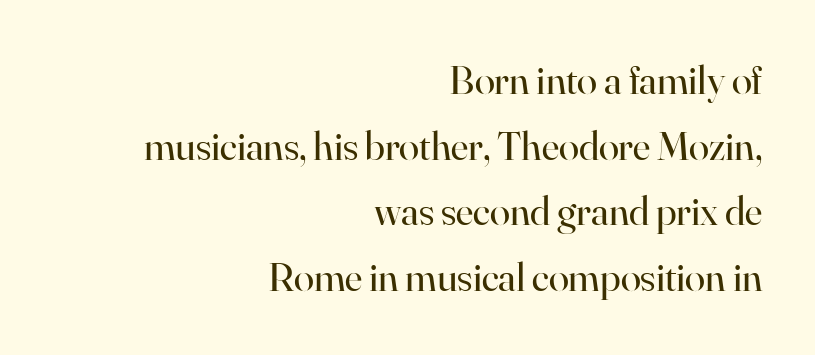
Q: Is the text bold? A: No.
Q: Is the text italic (slanted)? A: No, it is upright.
Q: Is the typeface a serif or a sans-serif typeface? A: Serif.
Q: Is the text underlined? A: No.
Q: How is the paragraph aligned? A: Right-aligned.
Q: Is the spacing between letters normal or unusually wide? A: Normal.
Q: Is the spacing between lines tight, normal or loose? A: Normal.
Q: Width (condensed, normal, or wide)? A: Normal.
Q: Stroke contrast? A: High.
Q: x-height? A: Small.
Q: Monospaced? A: No.
